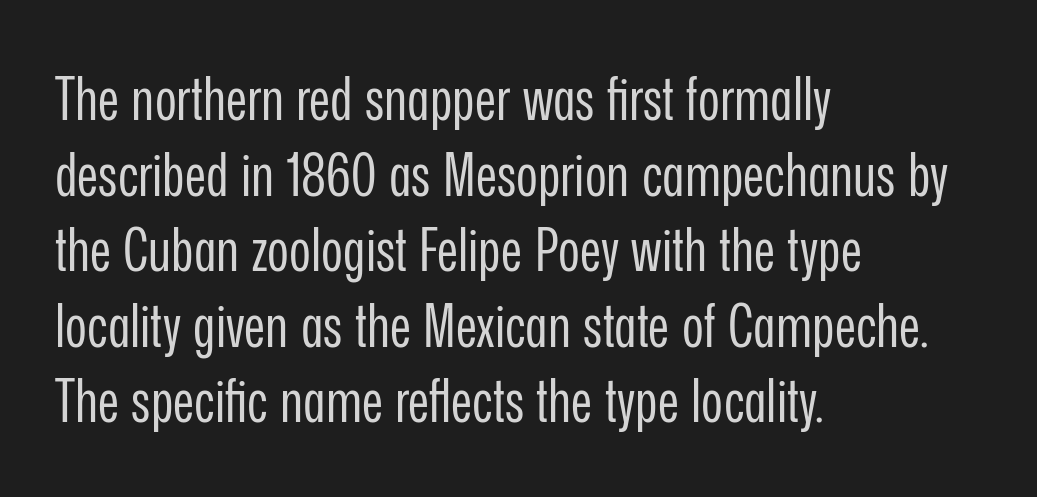
Q: Is the text bold? A: No.
Q: Is the text italic (slanted)? A: No, it is upright.
Q: Is the typeface a serif or a sans-serif typeface? A: Sans-serif.
Q: Is the text underlined? A: No.
Q: How is the paragraph aligned? A: Left-aligned.
Q: Is the spacing between letters normal or unusually wide? A: Normal.
Q: Is the spacing between lines tight, normal or loose? A: Normal.
Q: Width (condensed, normal, or wide)? A: Condensed.
Q: Stroke contrast? A: Low.
Q: x-height? A: Medium.
Q: Monospaced? A: No.
